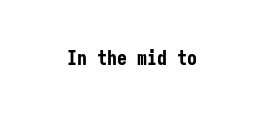
{"italic": "no", "bold": "yes", "underline": "no", "letter_spacing": "normal", "letter_spacing_em": 0.0, "glyph_px": 20}
